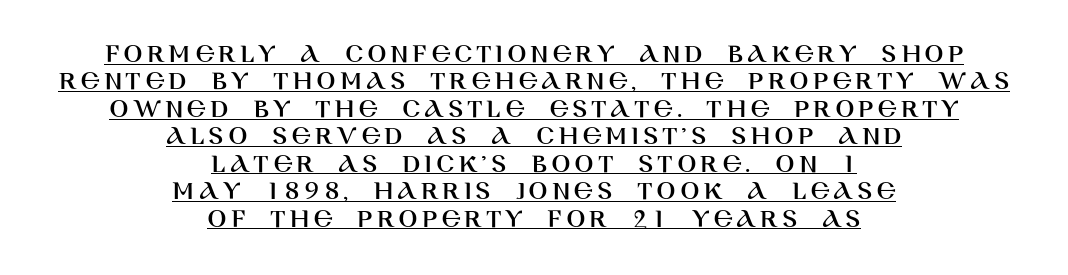
The image shows 28 px sans-serif type, upright; set centered, tight line spacing (0.98x), underlined; high stroke contrast and a large x-height.
